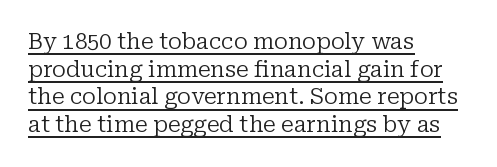
Q: Is the text bold? A: No.
Q: Is the text italic (slanted)? A: No, it is upright.
Q: Is the text underlined? A: Yes.
Q: How is the paragraph aligned? A: Left-aligned.
Q: Is the spacing between letters normal or unusually wide? A: Normal.
Q: Is the spacing between lines tight, normal or loose? A: Normal.
